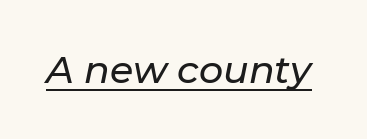
Q: Is the text italic (slanted)? A: Yes, it leans right by about 11 degrees.
Q: Is the text underlined? A: Yes.
Q: Is the spacing between letters normal or unusually wide? A: Normal.
Q: Width (condensed, normal, or wide)? A: Normal.
Q: Stroke contrast? A: Low.
Q: x-height? A: Medium.
Q: Monospaced? A: No.
